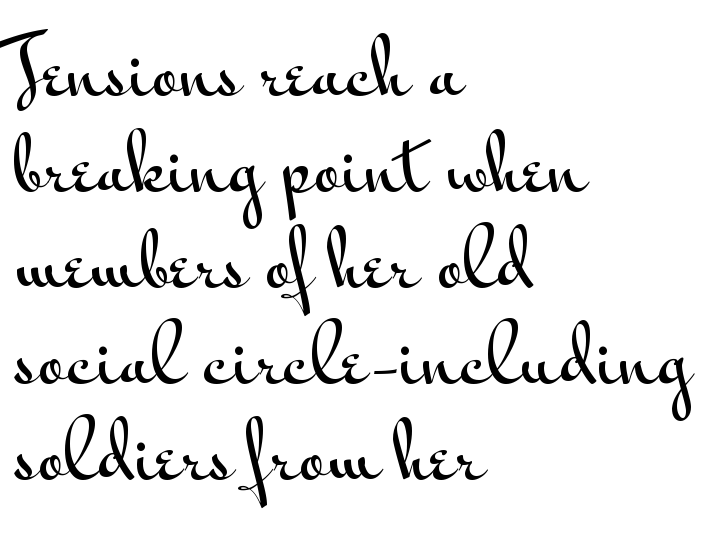
{"serif": "no", "width": "wide", "stroke_contrast": "medium", "x_height": "small", "monospaced": "no", "underline": "no", "align": "left", "line_spacing": "normal", "line_spacing_ratio": 1.28, "letter_spacing": "normal", "letter_spacing_em": 0.0, "glyph_px": 75}
